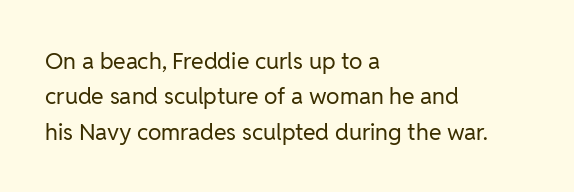
The face looks like a standard text weight, possibly lighter. Vertical strokes here are truly vertical. These lines keep a tight, regular rhythm from letter to letter. Leading matches the norm, producing a regular column. Left-aligned paragraph, ragged on the right. The space directly below the letters is spotless.
